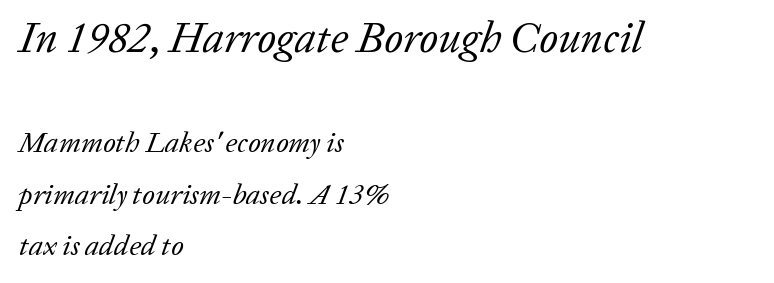
{"serif": "yes", "italic": "yes", "lean": "right", "slant_degrees": 20, "bold": "no", "weight": "regular", "width": "normal", "stroke_contrast": "low", "x_height": "medium", "monospaced": "no", "underline": "no", "align": "left", "line_spacing_ratio": 1.78, "letter_spacing": "normal", "letter_spacing_em": 0.0, "larger_block": "first", "size_ratio": 1.48, "glyph_px": 43}
